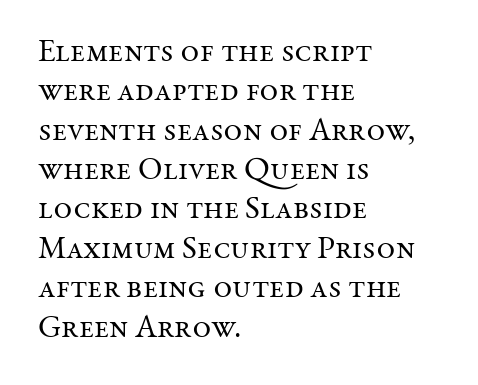
{"serif": "yes", "italic": "no", "bold": "no", "weight": "regular", "width": "normal", "stroke_contrast": "medium", "x_height": "medium", "monospaced": "no", "underline": "no", "align": "left", "line_spacing_ratio": 1.23, "letter_spacing": "normal", "letter_spacing_em": 0.0, "glyph_px": 32}
